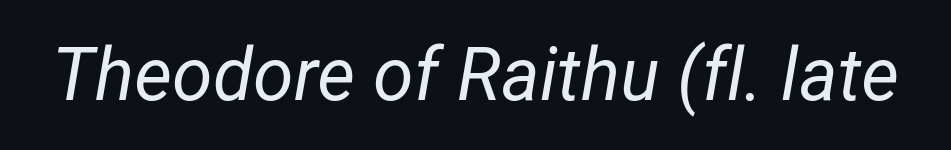
Q: Is the text bold? A: No.
Q: Is the text italic (slanted)? A: Yes, it leans right by about 12 degrees.
Q: Is the text underlined? A: No.
Q: Is the spacing between letters normal or unusually wide? A: Normal.
Q: Width (condensed, normal, or wide)? A: Normal.
Q: Stroke contrast? A: Low.
Q: x-height? A: Medium.
Q: Monospaced? A: No.
